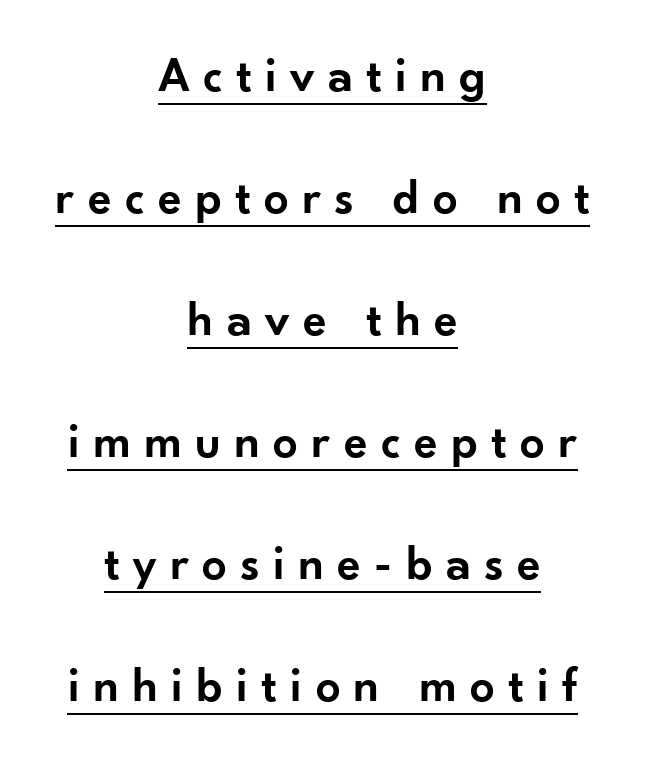
The image shows 49 px semibold sans-serif type, upright; set centered, loose line spacing (2.49x), unusually wide letter spacing (+0.27 em), underlined; low stroke contrast and a small x-height.
